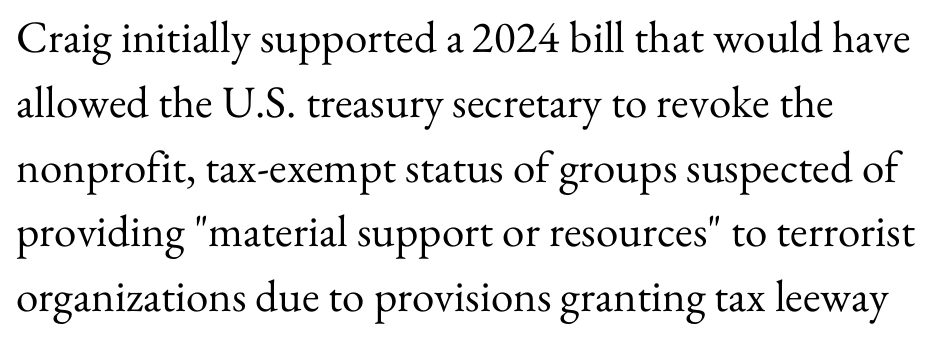
Caption: standard tracking, unaltered. Students, observe: this is what conventionally led text looks like. Weight: not bold — regular or lighter. Note the varied advance widths — an 'i' is clearly narrower than an 'm'. Unlike a clean sans, this face finishes its strokes with serifs. These lines were composed using upright roman letters.
